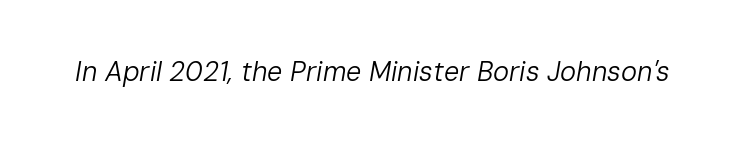
Q: Is the text bold? A: No.
Q: Is the text italic (slanted)? A: Yes, it leans right by about 10 degrees.
Q: Is the text underlined? A: No.
Q: Is the spacing between letters normal or unusually wide? A: Normal.
